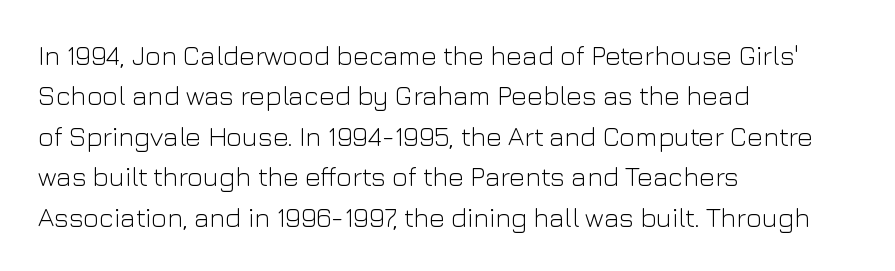
{"italic": "no", "bold": "no", "underline": "no", "align": "left", "line_spacing": "normal", "line_spacing_ratio": 1.5, "letter_spacing": "normal", "letter_spacing_em": 0.0, "glyph_px": 27}
